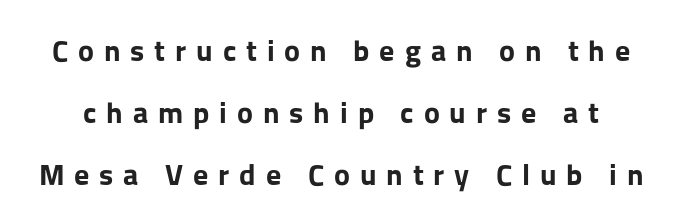
Examine the stroke ends and you'll find no serifs. The line-height multiplier appears high, well above default. Is this a fixed-width face? No — the glyphs have proportional, varying widths. These lines carry a lot of weight — the face is fully bold. Has an underline been added? It has not.
